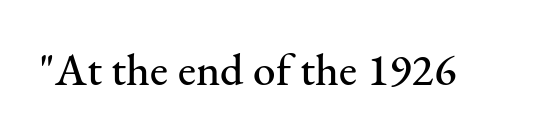
Any mark beneath the type? The region is blank. Standard letterfit; no display-style spreading of the glyphs. The letters advance in unequal steps, a hallmark of proportional type. Serifs: yes, visible at the terminals of the letterforms. The type sits square on the baseline with zero lean.
